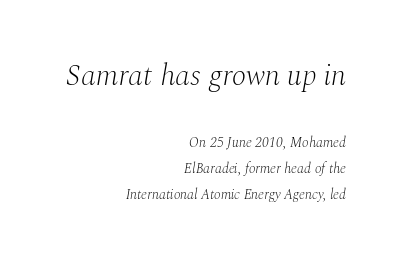
The image shows 30 px light serif type, italic (leaning right); set right-aligned, line spacing 1.85x, normal letter spacing, not underlined; the first (top) block is 2.14x larger; medium stroke contrast and a medium x-height.
